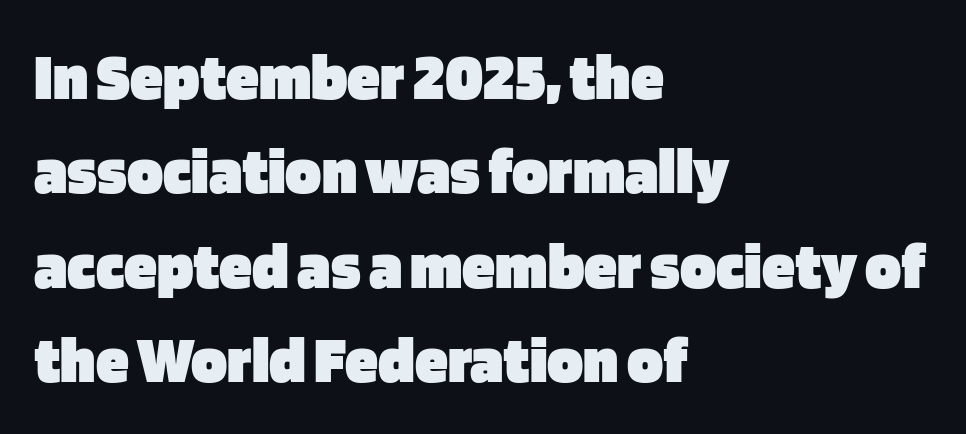
Each glyph is drawn with heavy, bold strokes. Each line starts at the same left margin while the right side varies. These lines are composed in type without serifs. When letters stand straight like this, we call the style roman or upright. A clean baseline with only descenders dipping below it. Note the varied advance widths — an 'i' is clearly narrower than an 'm'.
